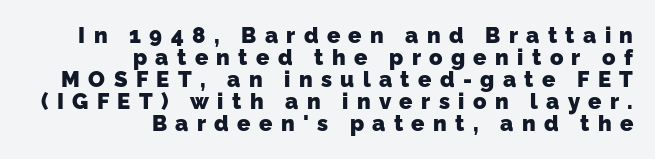
The image shows 22 px bold type; set right-aligned, tight line spacing (1.0x), unusually wide letter spacing (+0.38 em), not underlined.
